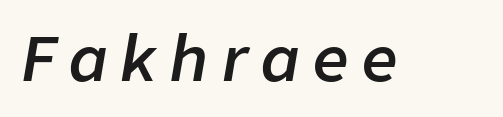
The image shows 62 px semibold type, italic (leaning right); set unusually wide letter spacing (+0.22 em), not underlined; low stroke contrast and a medium x-height.
